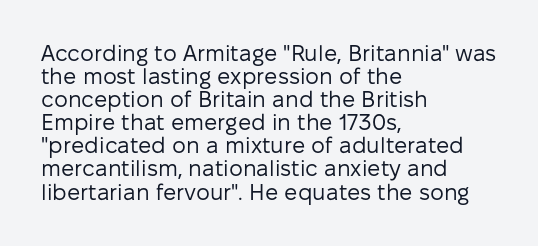
Posture: straight, roman, zero tilt. All the whitespace from short lines collects on the right. Between one letter and the next there's only the usual sliver of space. The area under the type is left untouched. Ink coverage per letter is moderate at most.
